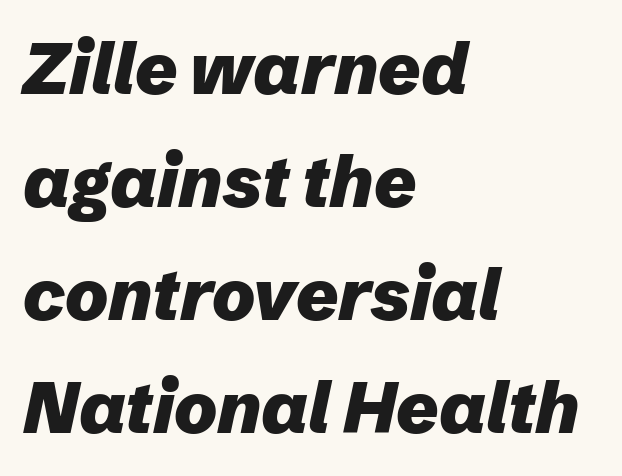
Decoration check: the copy has no underline. The paragraph has a hard left edge and a soft right edge. Regular leading. Varying glyph widths throughout — classic text-font behaviour.
